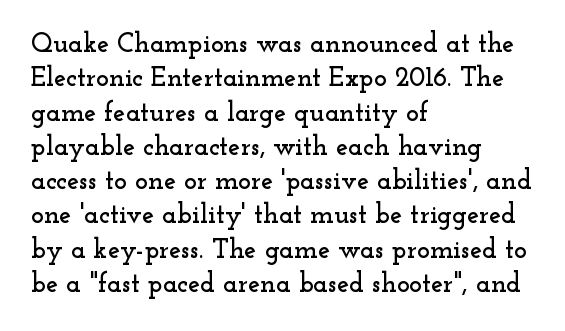
Do the letters lean? They stand straight. Lines of text with bare space underneath. The passage shown stacks its lines at a standard gap. Casual observation: everything's shoved over to the left.
